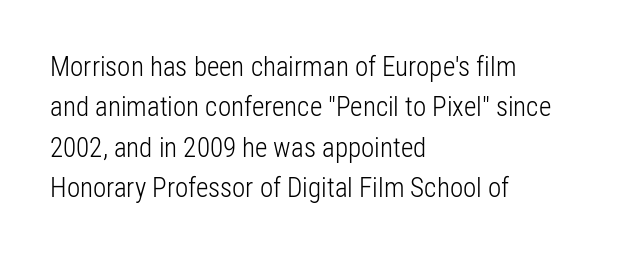
Q: Is the text bold? A: No.
Q: Is the text italic (slanted)? A: No, it is upright.
Q: Is the text underlined? A: No.
Q: How is the paragraph aligned? A: Left-aligned.
Q: Is the spacing between letters normal or unusually wide? A: Normal.
Q: Is the spacing between lines tight, normal or loose? A: Normal.
